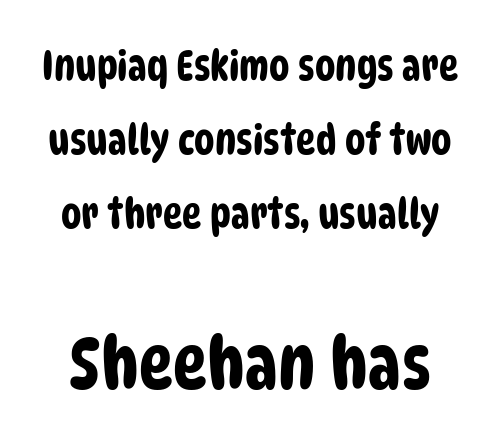
The image shows 72 px condensed sans-serif type; set line spacing 1.8x, normal letter spacing, not underlined; the second (bottom) block is 1.76x larger; low stroke contrast and a large x-height.
